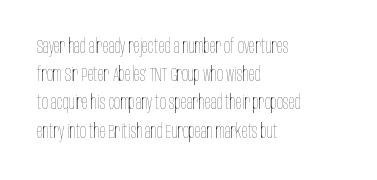
{"italic": "no", "bold": "no", "underline": "no", "align": "left", "line_spacing": "normal", "line_spacing_ratio": 1.41, "letter_spacing": "normal", "letter_spacing_em": 0.0, "glyph_px": 20}
